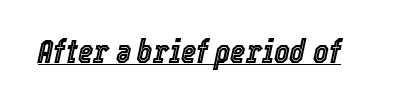
{"italic": "yes", "lean": "right", "slant_degrees": 12, "width": "condensed", "x_height": "medium", "monospaced": "no", "underline": "yes", "letter_spacing": "normal", "letter_spacing_em": 0.0, "glyph_px": 33}
